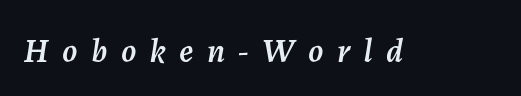
{"italic": "yes", "lean": "right", "slant_degrees": 7, "width": "normal", "stroke_contrast": "medium", "x_height": "medium", "monospaced": "no", "underline": "no", "letter_spacing": "wide", "letter_spacing_em": 0.39, "glyph_px": 34}
